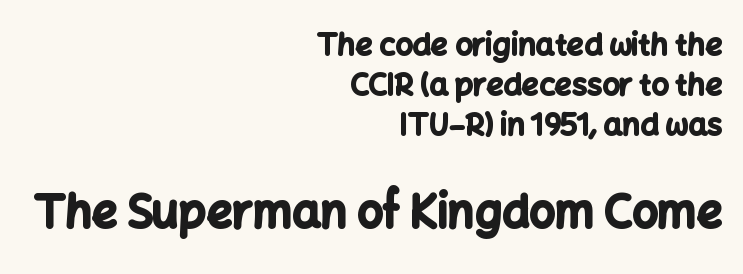
Q: Is the text bold? A: Yes.
Q: Is the text italic (slanted)? A: No, it is upright.
Q: Is the typeface a serif or a sans-serif typeface? A: Sans-serif.
Q: Is the text underlined? A: No.
Q: How is the paragraph aligned? A: Right-aligned.
Q: Is the spacing between letters normal or unusually wide? A: Normal.
Q: Is the spacing between lines tight, normal or loose? A: Normal.
Q: Which block of text is set in a larger size, the first (top) or the second (bottom)? A: The second (bottom) one.
Q: Width (condensed, normal, or wide)? A: Normal.
Q: Stroke contrast? A: Low.
Q: x-height? A: Medium.
Q: Monospaced? A: No.
